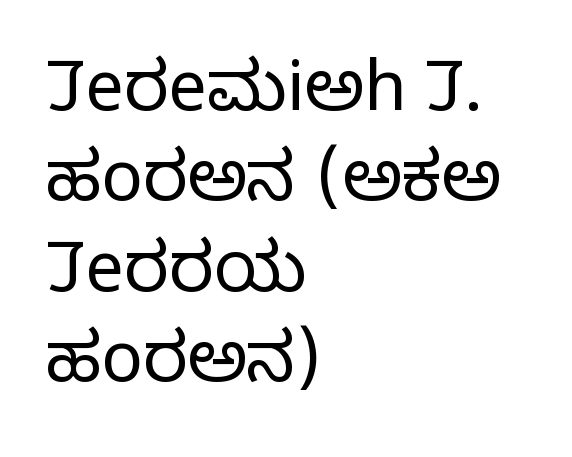
The image shows 69 px light sans-serif type, upright; set left-aligned, normal line spacing (1.31x), normal letter spacing, not underlined; low stroke contrast and a medium x-height.
